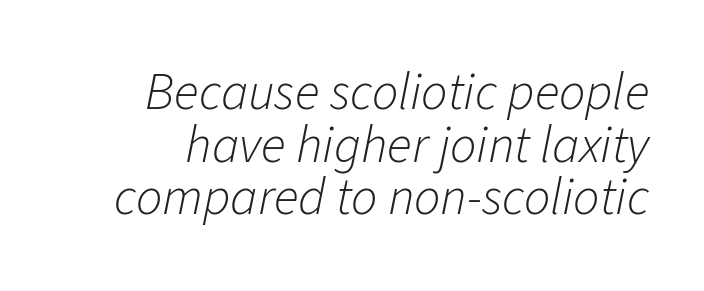
The image shows 52 px light type, italic (leaning right); set right-aligned, tight line spacing (1.01x), normal letter spacing, not underlined; low stroke contrast and a medium x-height.
